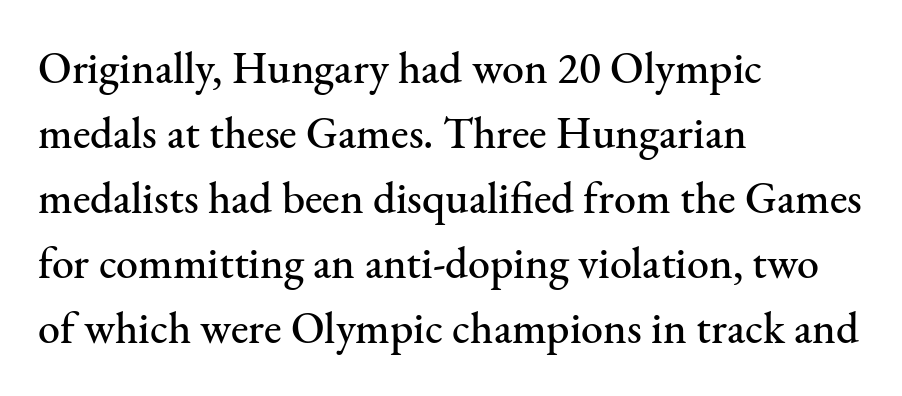
The image shows 44 px serif type, upright; set left-aligned, normal line spacing (1.48x), normal letter spacing, not underlined; medium stroke contrast and a small x-height.
